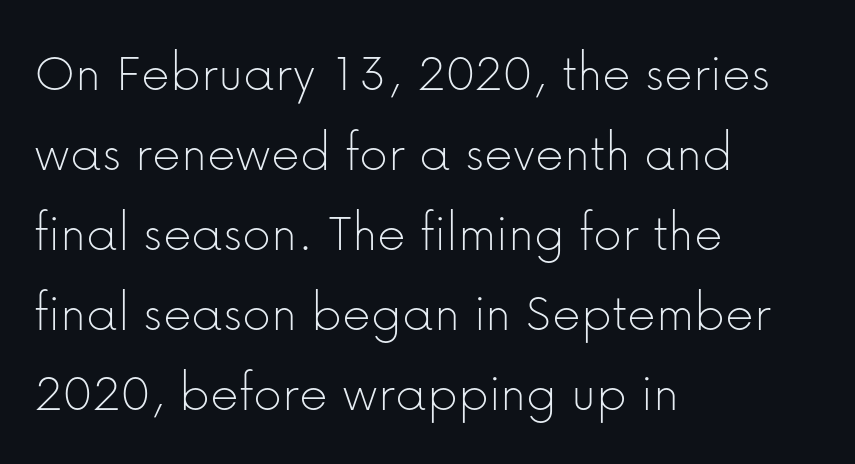
Think of a printed novel: that variable character pitch is what you see here. Is there much room between lines? A standard amount, neither cramped nor airy. A roman cut, with each character standing at attention. All the whitespace from short lines collects on the right. Decoration check: the copy has no underline.
